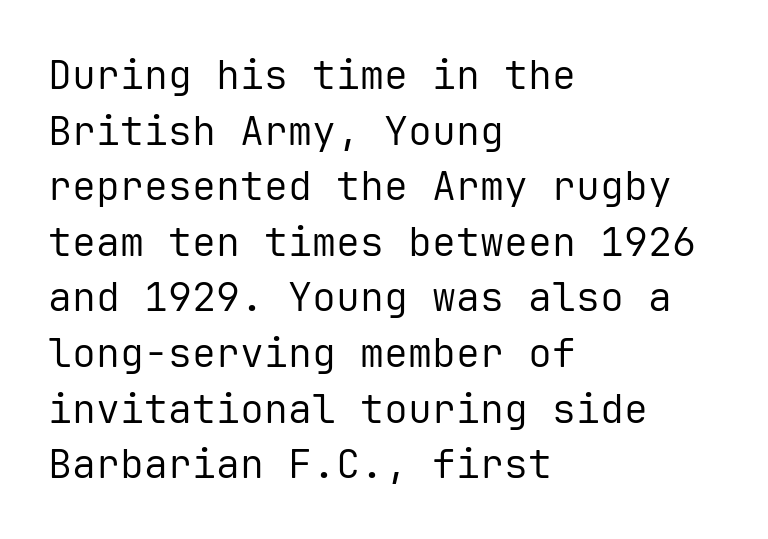
{"serif": "no", "italic": "no", "bold": "no", "weight": "regular", "width": "normal", "stroke_contrast": "low", "x_height": "medium", "monospaced": "yes", "underline": "no", "align": "left", "line_spacing": "normal", "line_spacing_ratio": 1.39, "letter_spacing": "normal", "letter_spacing_em": 0.0, "glyph_px": 40}
